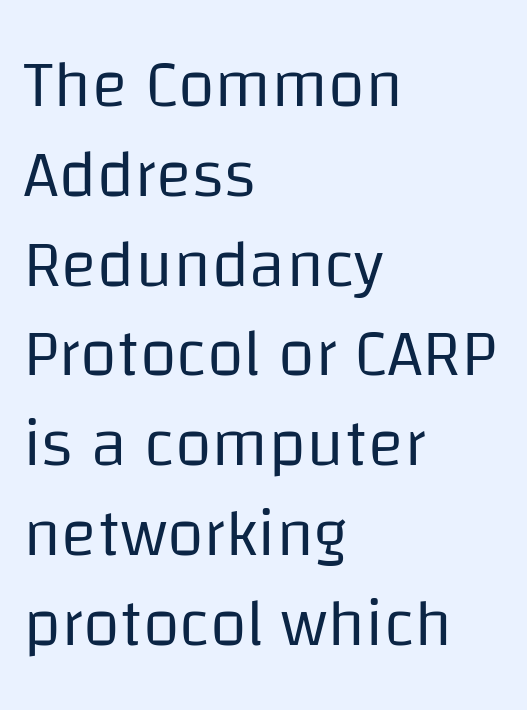
Descenders are the only things crossing below the line. Weight: in the light-to-regular range. The lettering stays uniformly vertical, giving the passage a roman look. The typeface chosen for these lines omits serifs. Character widths vary here, with narrow letters taking less room than wide ones. Reading down the block, your eye returns to a fixed left position each line.
